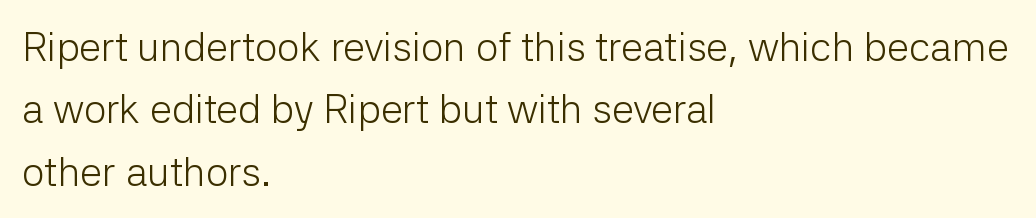
{"serif": "no", "italic": "no", "bold": "no", "weight": "light", "width": "normal", "stroke_contrast": "low", "x_height": "medium", "monospaced": "no", "underline": "no", "align": "left", "line_spacing": "normal", "line_spacing_ratio": 1.56, "letter_spacing": "normal", "letter_spacing_em": 0.0, "glyph_px": 40}
